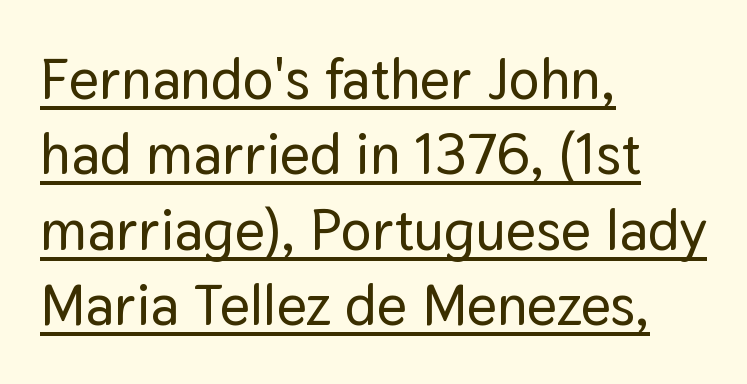
Q: Is the text italic (slanted)? A: No, it is upright.
Q: Is the typeface a serif or a sans-serif typeface? A: Sans-serif.
Q: Is the text underlined? A: Yes.
Q: How is the paragraph aligned? A: Left-aligned.
Q: Is the spacing between letters normal or unusually wide? A: Normal.
Q: Is the spacing between lines tight, normal or loose? A: Normal.
Q: Width (condensed, normal, or wide)? A: Normal.
Q: Stroke contrast? A: Low.
Q: x-height? A: Medium.
Q: Monospaced? A: No.
